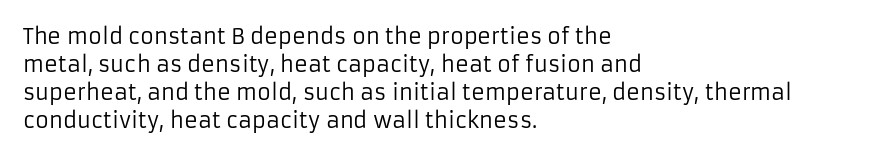
{"italic": "no", "bold": "no", "underline": "no", "align": "left", "line_spacing": "normal", "line_spacing_ratio": 1.33, "letter_spacing": "normal", "letter_spacing_em": 0.0, "glyph_px": 21}
